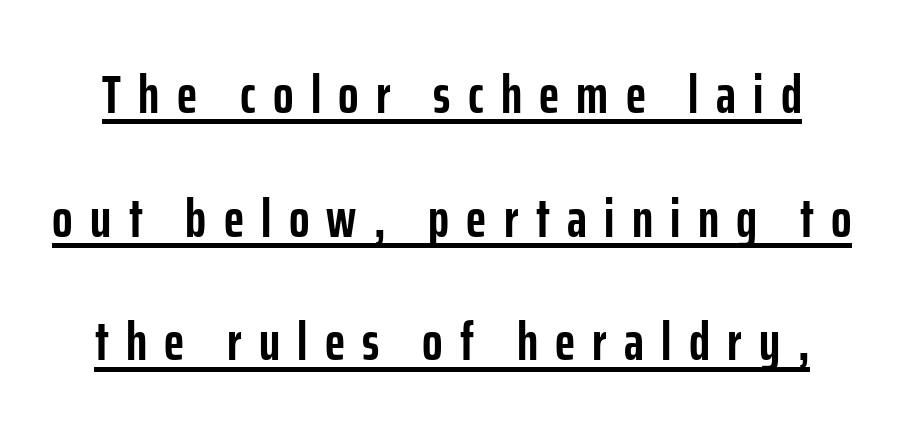
The image shows 54 px semibold, condensed sans-serif type, upright; set loose line spacing (2.29x), unusually wide letter spacing (+0.32 em), underlined; low stroke contrast and a medium x-height.
